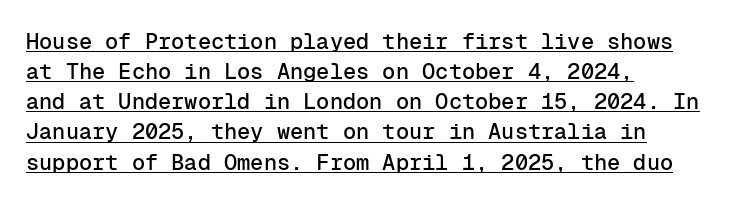
Characters follow at the spacing the type designer built in. The ragged edge is on the right, which tells us the setting is flush left. A baseline rule has been typeset under these characters. Vertical strokes here are truly vertical. The block of text has a typical density, with ordinary space between rows.
